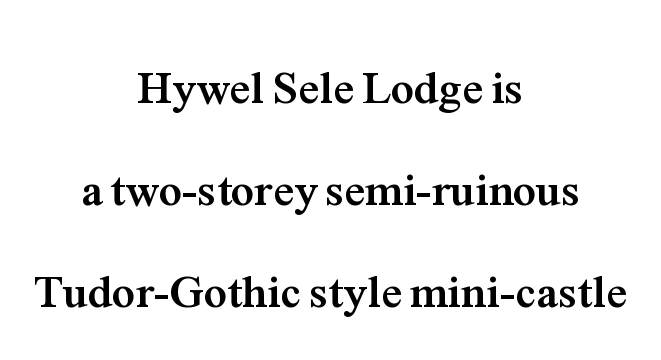
The image shows 46 px semibold serif type, upright; set centered, loose line spacing (2.22x), normal letter spacing, not underlined; medium stroke contrast and a medium x-height.
